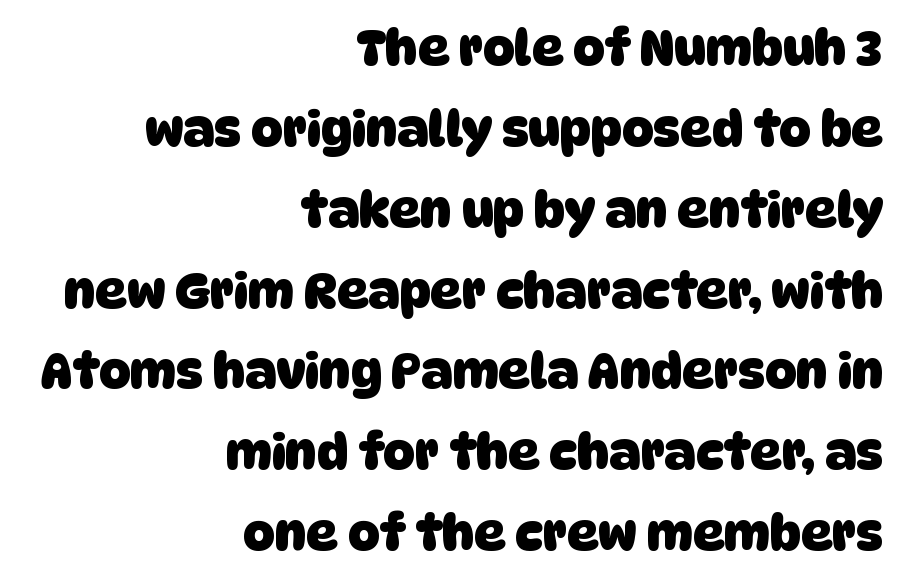
{"serif": "no", "bold": "yes", "weight": "heavy", "width": "normal", "stroke_contrast": "low", "x_height": "large", "monospaced": "no", "underline": "no", "align": "right", "line_spacing": "normal", "line_spacing_ratio": 1.65, "letter_spacing": "normal", "letter_spacing_em": 0.0, "glyph_px": 49}
